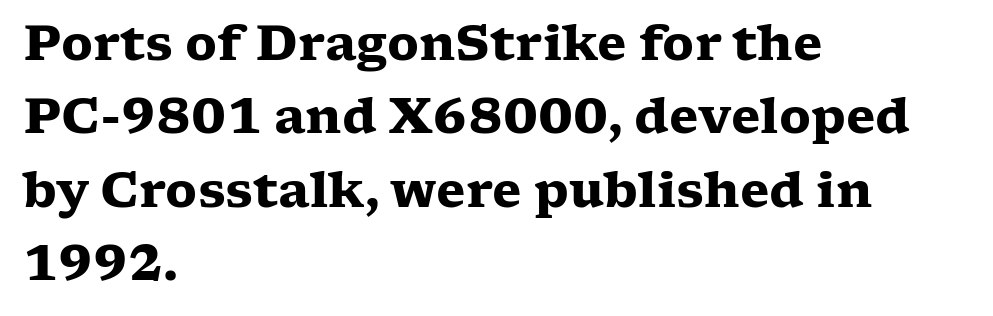
{"serif": "yes", "italic": "no", "bold": "yes", "weight": "heavy", "width": "wide", "stroke_contrast": "low", "x_height": "medium", "monospaced": "no", "underline": "no", "align": "left", "line_spacing": "normal", "line_spacing_ratio": 1.53, "letter_spacing": "normal", "letter_spacing_em": 0.0, "glyph_px": 48}
